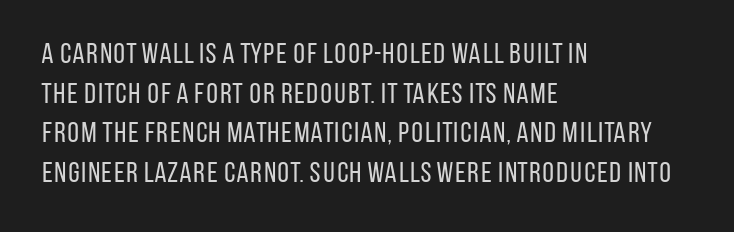
Q: Is the text bold? A: No.
Q: Is the text italic (slanted)? A: No, it is upright.
Q: Is the typeface a serif or a sans-serif typeface? A: Sans-serif.
Q: Is the text underlined? A: No.
Q: How is the paragraph aligned? A: Left-aligned.
Q: Is the spacing between letters normal or unusually wide? A: Normal.
Q: Is the spacing between lines tight, normal or loose? A: Normal.
Q: Width (condensed, normal, or wide)? A: Condensed.
Q: Stroke contrast? A: Low.
Q: x-height? A: Large.
Q: Monospaced? A: No.
